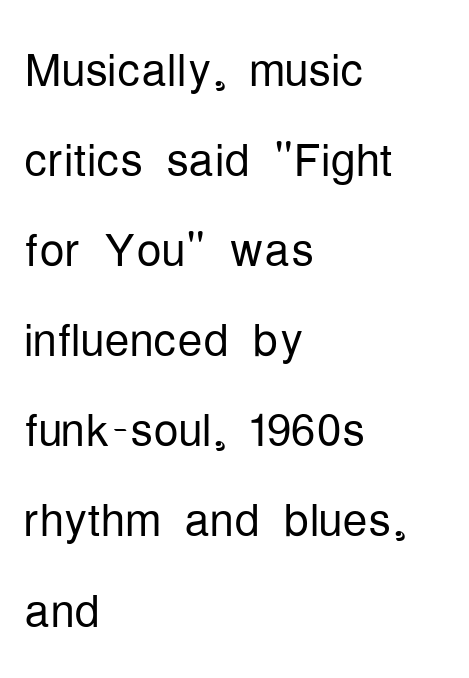
{"serif": "no", "italic": "no", "bold": "no", "weight": "light", "width": "condensed", "stroke_contrast": "low", "x_height": "medium", "monospaced": "no", "underline": "no", "align": "left", "line_spacing": "normal", "line_spacing_ratio": 1.43, "letter_spacing": "normal", "letter_spacing_em": 0.0, "glyph_px": 63}
